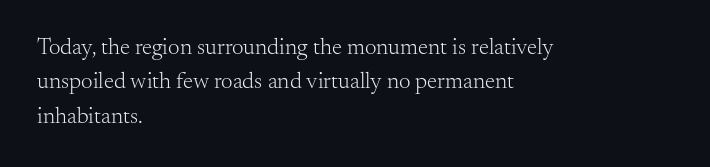
{"italic": "no", "bold": "no", "underline": "no", "align": "left", "line_spacing": "normal", "line_spacing_ratio": 1.49, "letter_spacing": "normal", "letter_spacing_em": 0.0, "glyph_px": 23}
